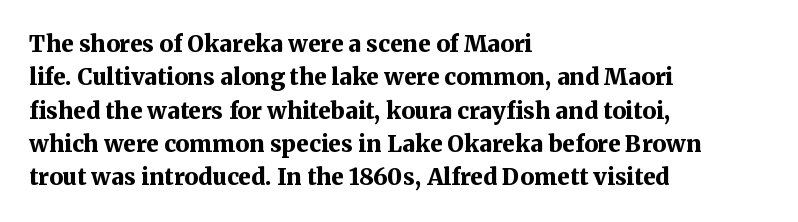
Q: Is the text bold? A: Yes.
Q: Is the text italic (slanted)? A: No, it is upright.
Q: Is the text underlined? A: No.
Q: How is the paragraph aligned? A: Left-aligned.
Q: Is the spacing between letters normal or unusually wide? A: Normal.
Q: Is the spacing between lines tight, normal or loose? A: Normal.
